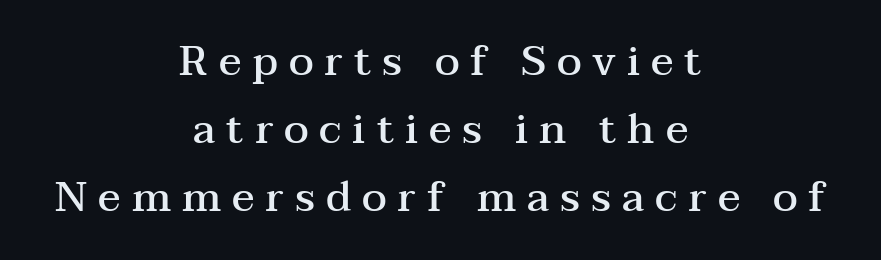
The image shows 42 px semibold, wide serif type, upright; set centered, normal line spacing (1.62x), unusually wide letter spacing (+0.26 em), not underlined; medium stroke contrast and a medium x-height.
